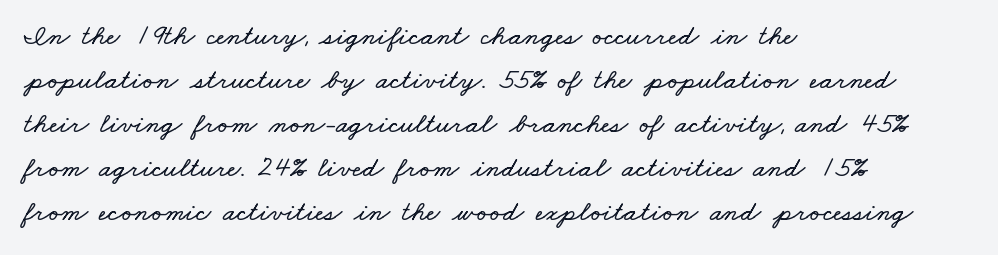
Q: Is the text underlined? A: No.
Q: How is the paragraph aligned? A: Left-aligned.
Q: Is the spacing between letters normal or unusually wide? A: Normal.
Q: Is the spacing between lines tight, normal or loose? A: Normal.
Q: Width (condensed, normal, or wide)? A: Wide.
Q: Stroke contrast? A: Low.
Q: x-height? A: Small.
Q: Monospaced? A: No.
